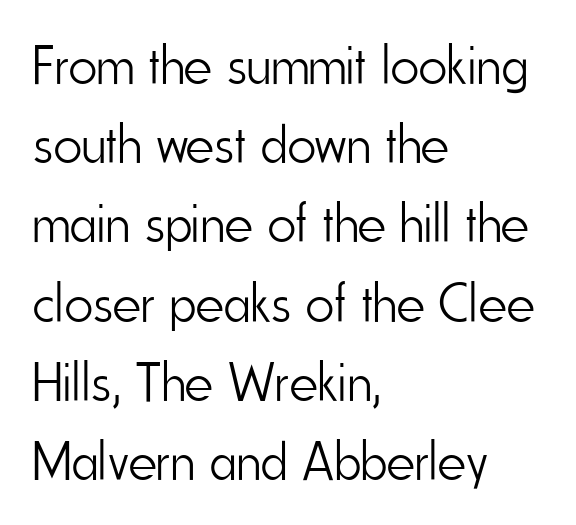
Q: Is the text bold? A: No.
Q: Is the text italic (slanted)? A: No, it is upright.
Q: Is the typeface a serif or a sans-serif typeface? A: Sans-serif.
Q: Is the text underlined? A: No.
Q: How is the paragraph aligned? A: Left-aligned.
Q: Is the spacing between letters normal or unusually wide? A: Normal.
Q: Is the spacing between lines tight, normal or loose? A: Normal.
Q: Width (condensed, normal, or wide)? A: Condensed.
Q: Stroke contrast? A: Low.
Q: x-height? A: Small.
Q: Monospaced? A: No.
